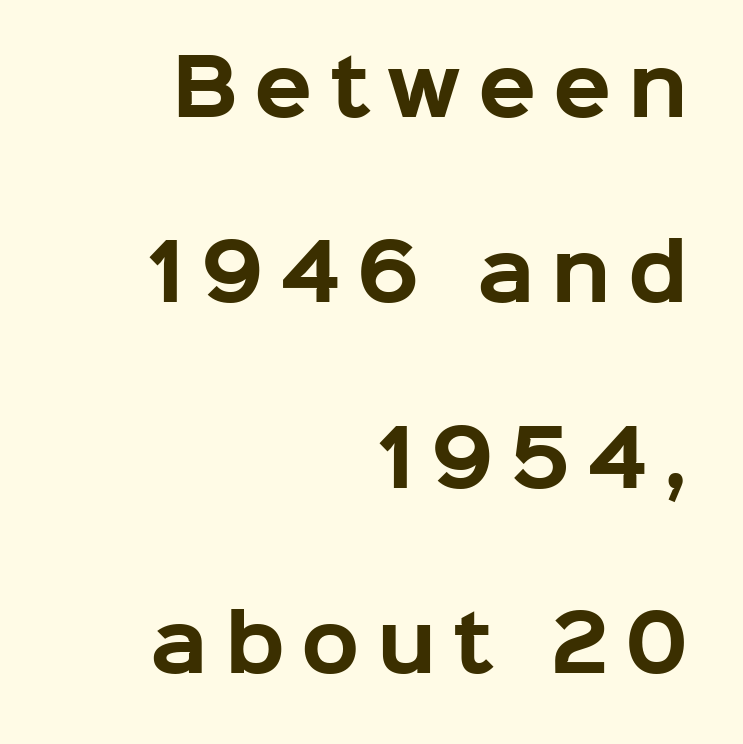
{"serif": "no", "italic": "no", "bold": "yes", "weight": "bold", "width": "normal", "stroke_contrast": "low", "x_height": "medium", "monospaced": "no", "underline": "no", "align": "right", "line_spacing": "loose", "line_spacing_ratio": 2.44, "letter_spacing": "wide", "letter_spacing_em": 0.22, "glyph_px": 76}
